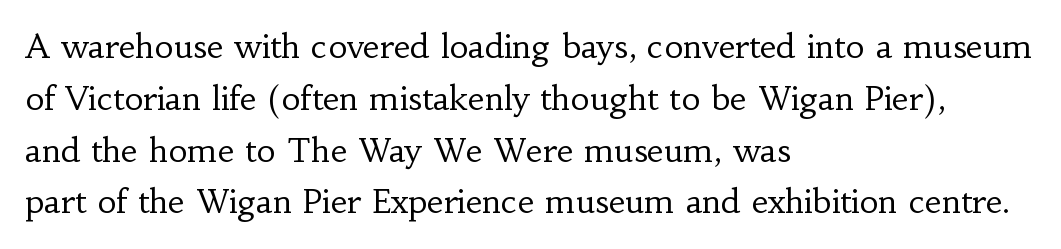
{"serif": "yes", "italic": "no", "bold": "no", "weight": "regular", "width": "normal", "stroke_contrast": "low", "x_height": "small", "monospaced": "no", "underline": "no", "align": "left", "line_spacing": "normal", "line_spacing_ratio": 1.57, "letter_spacing": "normal", "letter_spacing_em": 0.0, "glyph_px": 33}
